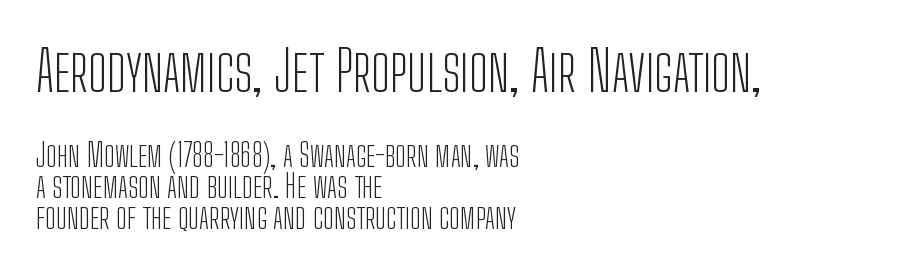
Regarding serifs, this sample does without them. This sample is left-justified, so line endings fall wherever the words run out. Tightly led — the rows are bunched. It's the straight-up-and-down kind of type. The space directly below the letters is spotless.
